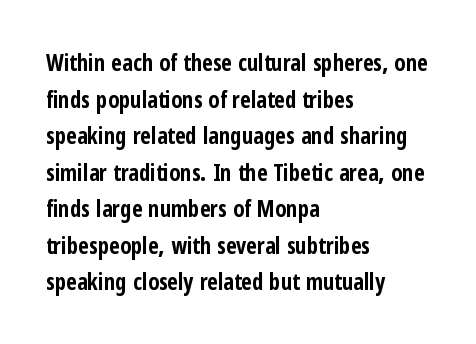
The image shows 23 px bold type, upright; set left-aligned, normal line spacing (1.59x), normal letter spacing, not underlined.
